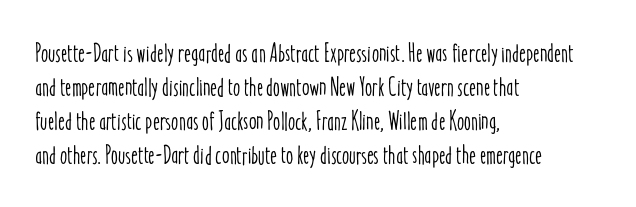
The image shows 26 px text type, upright; set left-aligned, normal line spacing (1.31x), normal letter spacing, not underlined.
